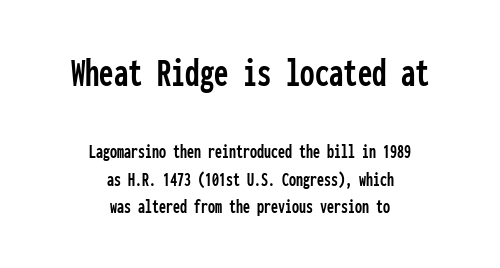
Q: Is the text italic (slanted)? A: No, it is upright.
Q: Is the typeface a serif or a sans-serif typeface? A: Sans-serif.
Q: Is the text underlined? A: No.
Q: How is the paragraph aligned? A: Centered.
Q: Is the spacing between letters normal or unusually wide? A: Normal.
Q: Is the spacing between lines tight, normal or loose? A: Normal.
Q: Which block of text is set in a larger size, the first (top) or the second (bottom)? A: The first (top) one.
Q: Width (condensed, normal, or wide)? A: Condensed.
Q: Stroke contrast? A: Low.
Q: x-height? A: Medium.
Q: Monospaced? A: Yes.
